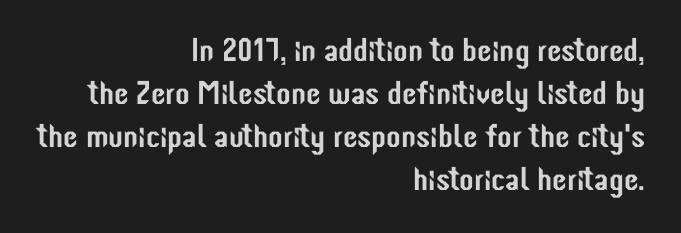
{"serif": "no", "italic": "no", "width": "condensed", "stroke_contrast": "low", "x_height": "medium", "monospaced": "no", "underline": "no", "align": "right", "line_spacing": "normal", "line_spacing_ratio": 1.3, "letter_spacing": "normal", "letter_spacing_em": 0.0, "glyph_px": 33}
